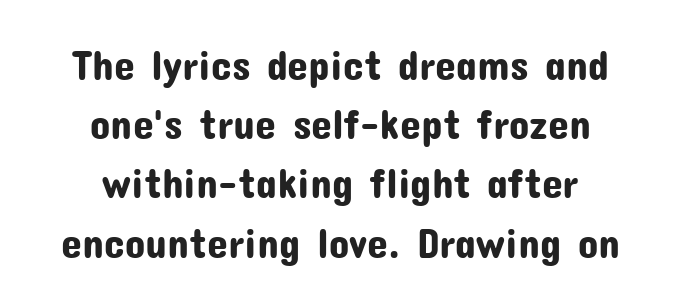
The glyphs in this specimen are sans serif. Has an underline been added? It has not. The rendering uses natural spacing where letterforms have individual widths. The designer left line spacing at the default. A roman cut, with each character standing at attention.
